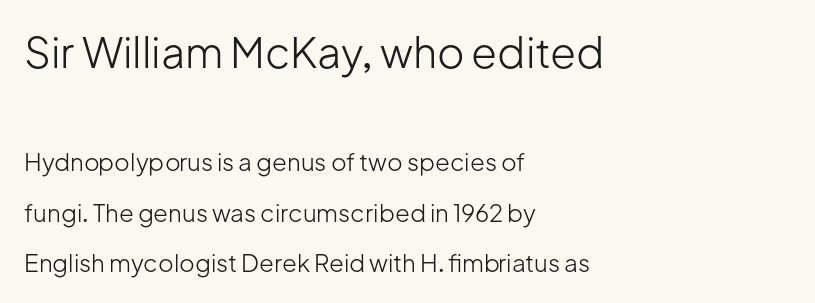
The image shows 42 px light sans-serif type, upright; set left-aligned, loose line spacing (2.11x), normal letter spacing, not underlined; the first (top) block is 1.75x larger; low stroke contrast and a medium x-height.
